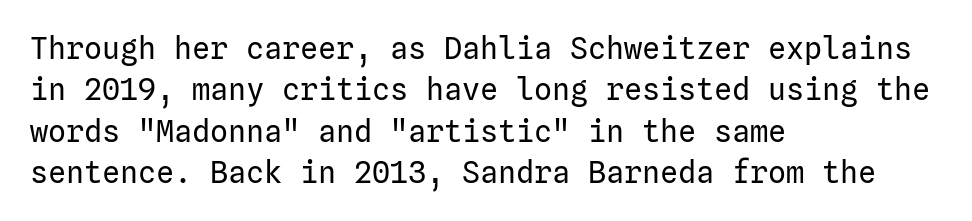
{"serif": "no", "italic": "no", "bold": "no", "weight": "regular", "width": "normal", "stroke_contrast": "low", "x_height": "medium", "underline": "no", "align": "left", "line_spacing": "normal", "line_spacing_ratio": 1.38, "letter_spacing": "normal", "letter_spacing_em": 0.0, "glyph_px": 30}
